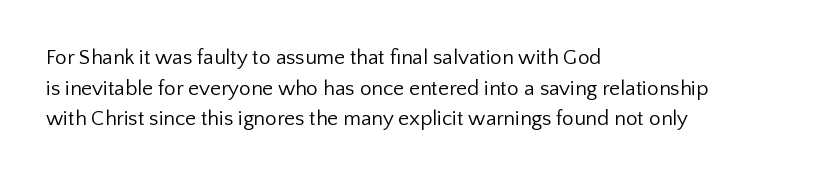
The strip under each line holds only bare page. The lines in this sample share a left origin and differ only in where they stop. The block of text has a typical density, with ordinary space between rows. A typesetter would call this zero additional tracking. Each stroke keeps to a modest, everyday thickness or less. Style check: upright.
